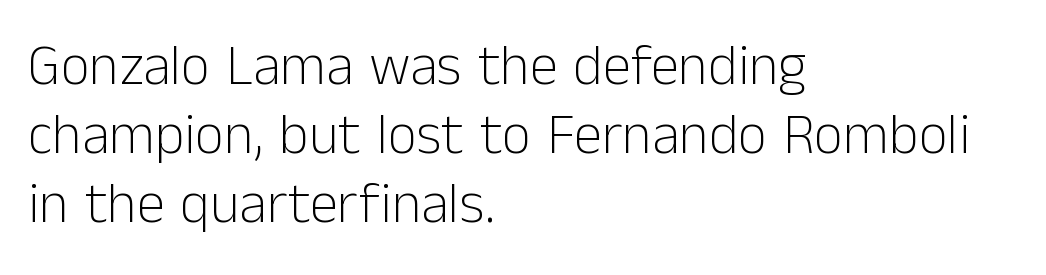
{"serif": "no", "italic": "no", "bold": "no", "weight": "light", "width": "normal", "stroke_contrast": "low", "x_height": "medium", "monospaced": "no", "underline": "no", "align": "left", "line_spacing_ratio": 1.21, "letter_spacing": "normal", "letter_spacing_em": 0.0, "glyph_px": 57}
